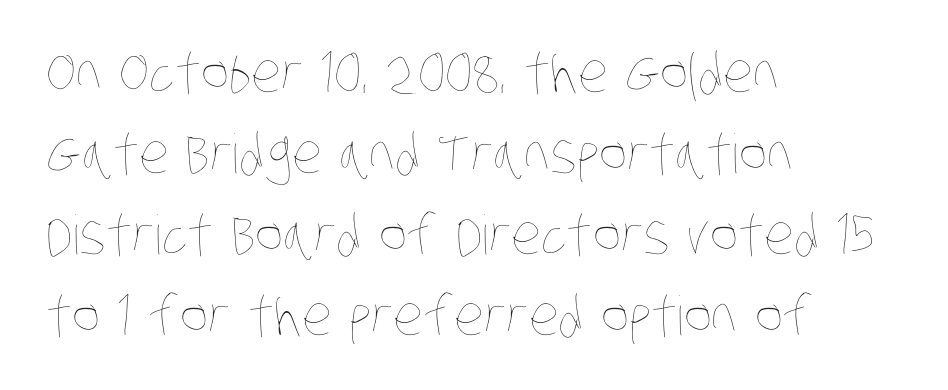
{"bold": "no", "weight": "thin", "width": "condensed", "stroke_contrast": "low", "x_height": "large", "monospaced": "no", "underline": "no", "align": "left", "line_spacing": "normal", "line_spacing_ratio": 1.5, "letter_spacing": "normal", "letter_spacing_em": 0.0, "glyph_px": 54}
